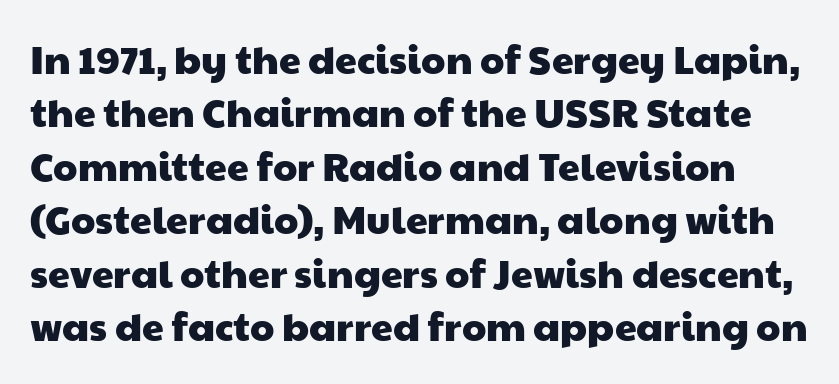
{"serif": "no", "width": "wide", "stroke_contrast": "low", "x_height": "medium", "monospaced": "no", "underline": "no", "line_spacing": "normal", "line_spacing_ratio": 1.37, "letter_spacing": "normal", "letter_spacing_em": 0.0, "glyph_px": 39}
